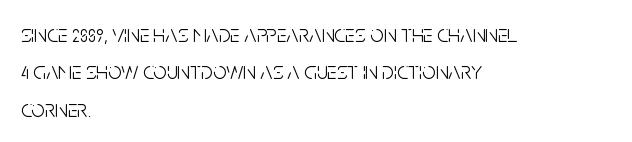
The image shows 24 px text type, upright; set left-aligned, normal line spacing (1.56x), normal letter spacing, not underlined.
